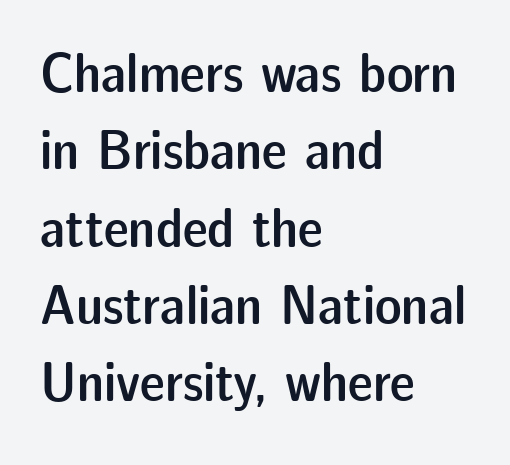
The image shows 56 px semibold sans-serif type, upright; set left-aligned, normal line spacing (1.38x), normal letter spacing, not underlined; low stroke contrast and a medium x-height.
